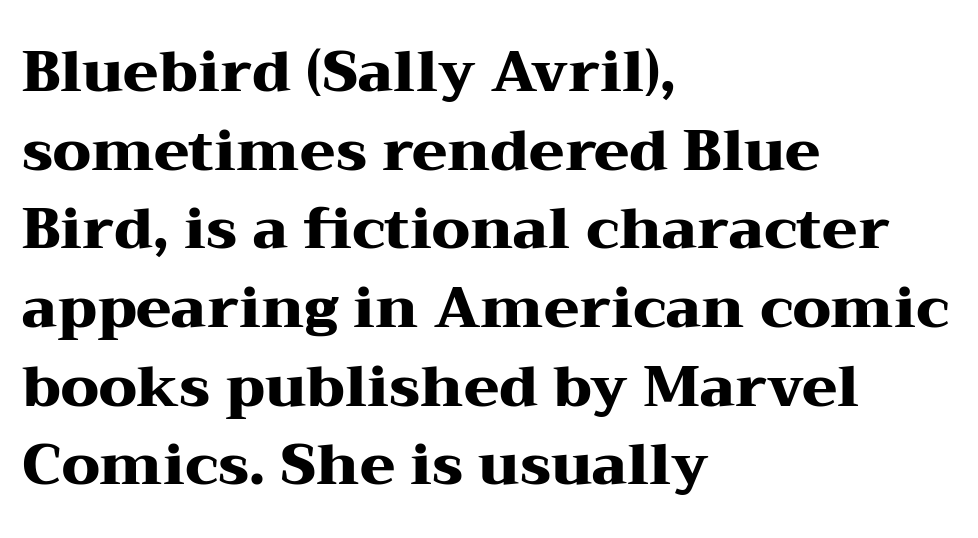
The image shows 57 px heavy, wide serif type, upright; set left-aligned, normal line spacing (1.38x), normal letter spacing, not underlined; medium stroke contrast and a medium x-height.
